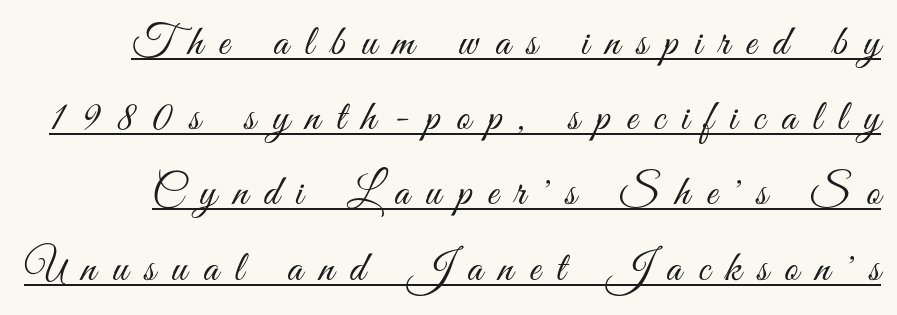
Q: Is the text bold? A: No.
Q: Is the text italic (slanted)? A: Yes.
Q: Is the typeface a serif or a sans-serif typeface? A: Sans-serif.
Q: Is the text underlined? A: Yes.
Q: Is the spacing between letters normal or unusually wide? A: Unusually wide.
Q: Width (condensed, normal, or wide)? A: Condensed.
Q: Stroke contrast? A: Medium.
Q: x-height? A: Small.
Q: Monospaced? A: No.
